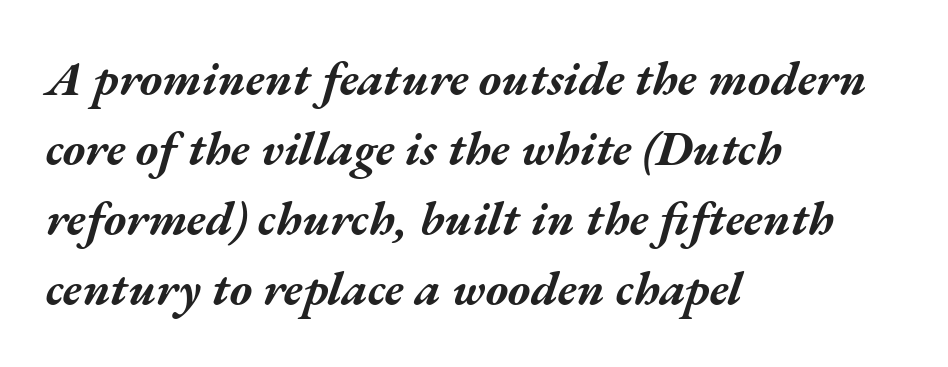
The image shows 48 px bold, wide type, italic (leaning right); set left-aligned, normal line spacing (1.46x), normal letter spacing, not underlined; medium stroke contrast and a medium x-height.
